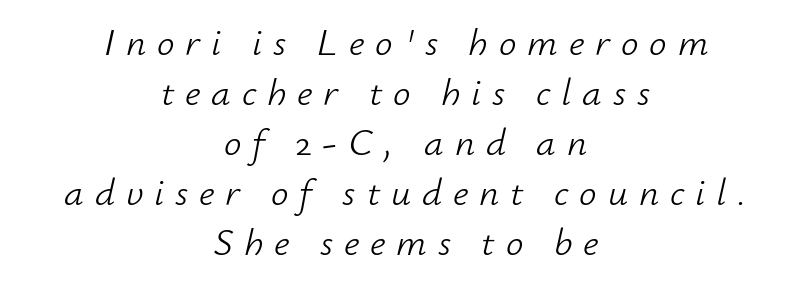
Centered paragraph, ragged on both sides. The gap between lines stays unmarked. These lines are rendered in a variable-pitch font. Horizontal bands of white between lines are of average thickness.
